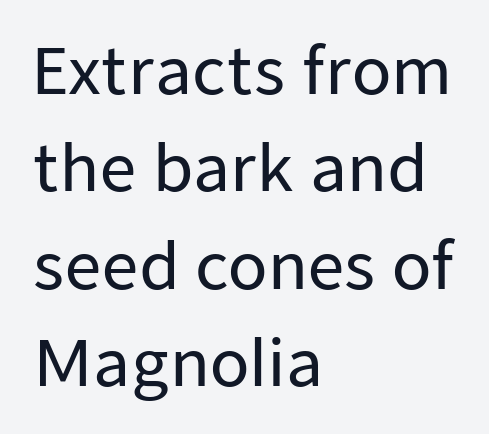
The image shows 64 px sans-serif type, upright; set left-aligned, normal line spacing (1.52x), normal letter spacing, not underlined; low stroke contrast and a medium x-height.
